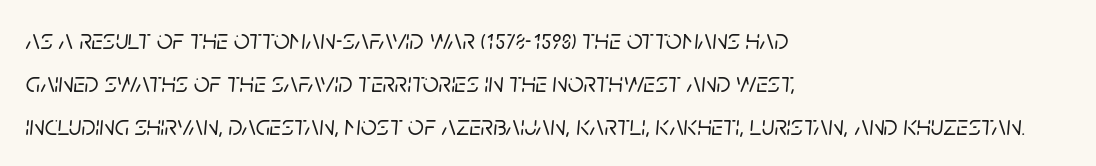
Q: Is the text italic (slanted)? A: Yes, it leans right by about 5 degrees.
Q: Is the text underlined? A: No.
Q: How is the paragraph aligned? A: Left-aligned.
Q: Is the spacing between letters normal or unusually wide? A: Normal.
Q: Is the spacing between lines tight, normal or loose? A: Normal.
Q: Width (condensed, normal, or wide)? A: Normal.
Q: Stroke contrast? A: Low.
Q: x-height? A: Large.
Q: Monospaced? A: No.
